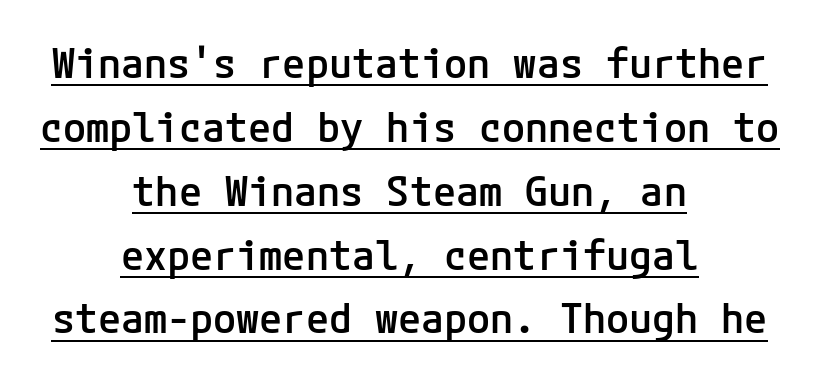
Q: Is the text bold? A: Semi-bold.
Q: Is the text italic (slanted)? A: No, it is upright.
Q: Is the typeface a serif or a sans-serif typeface? A: Sans-serif.
Q: Is the text underlined? A: Yes.
Q: How is the paragraph aligned? A: Centered.
Q: Is the spacing between letters normal or unusually wide? A: Normal.
Q: Is the spacing between lines tight, normal or loose? A: Normal.
Q: Width (condensed, normal, or wide)? A: Normal.
Q: Stroke contrast? A: Low.
Q: x-height? A: Medium.
